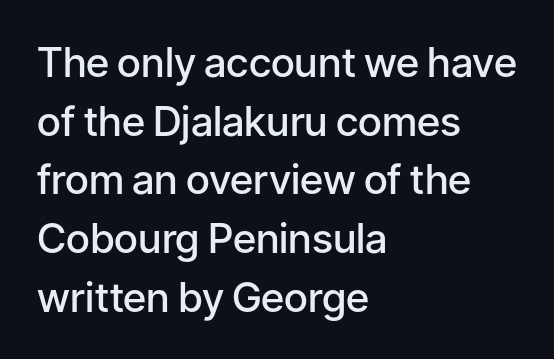
The image shows 41 px semibold sans-serif type, upright; set left-aligned, normal line spacing (1.43x), normal letter spacing, not underlined; low stroke contrast and a medium x-height.
